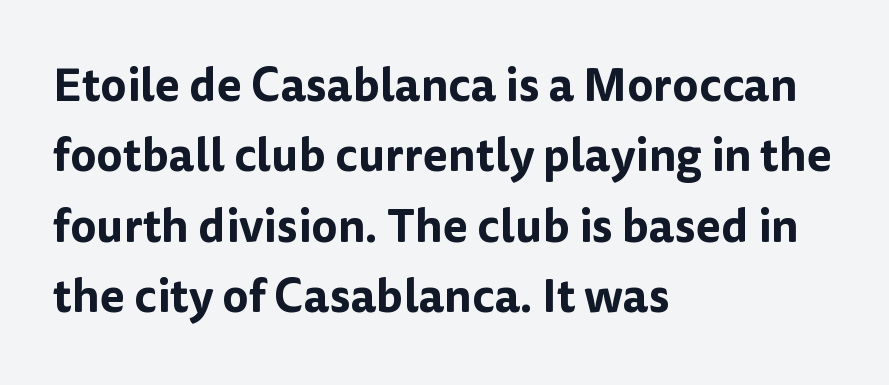
{"serif": "no", "italic": "no", "width": "normal", "stroke_contrast": "low", "x_height": "medium", "monospaced": "no", "underline": "no", "align": "left", "line_spacing": "normal", "line_spacing_ratio": 1.53, "letter_spacing": "normal", "letter_spacing_em": 0.0, "glyph_px": 46}
